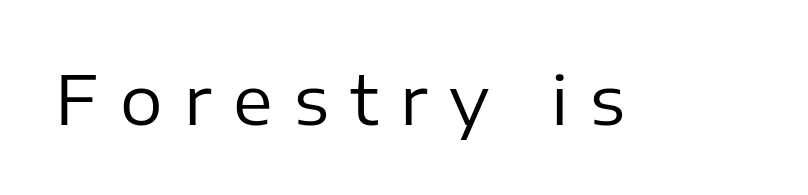
The image shows 67 px regular-weight sans-serif type, upright; set unusually wide letter spacing (+0.32 em), not underlined; low stroke contrast and a medium x-height.
